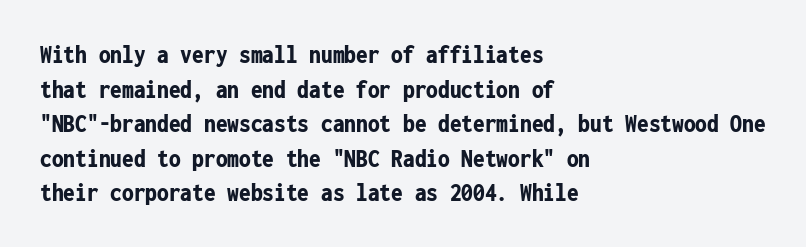
Q: Is the text bold? A: Yes.
Q: Is the text italic (slanted)? A: No, it is upright.
Q: Is the text underlined? A: No.
Q: How is the paragraph aligned? A: Left-aligned.
Q: Is the spacing between letters normal or unusually wide? A: Normal.
Q: Is the spacing between lines tight, normal or loose? A: Normal.
